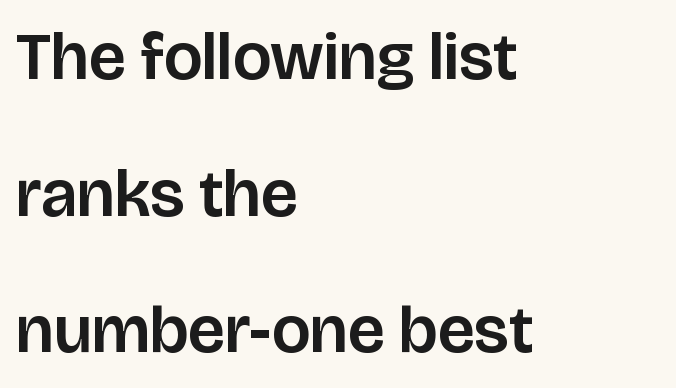
Q: Is the text italic (slanted)? A: No, it is upright.
Q: Is the typeface a serif or a sans-serif typeface? A: Sans-serif.
Q: Is the text underlined? A: No.
Q: How is the paragraph aligned? A: Left-aligned.
Q: Is the spacing between letters normal or unusually wide? A: Normal.
Q: Is the spacing between lines tight, normal or loose? A: Loose.
Q: Width (condensed, normal, or wide)? A: Normal.
Q: Stroke contrast? A: Low.
Q: x-height? A: Large.
Q: Monospaced? A: No.
